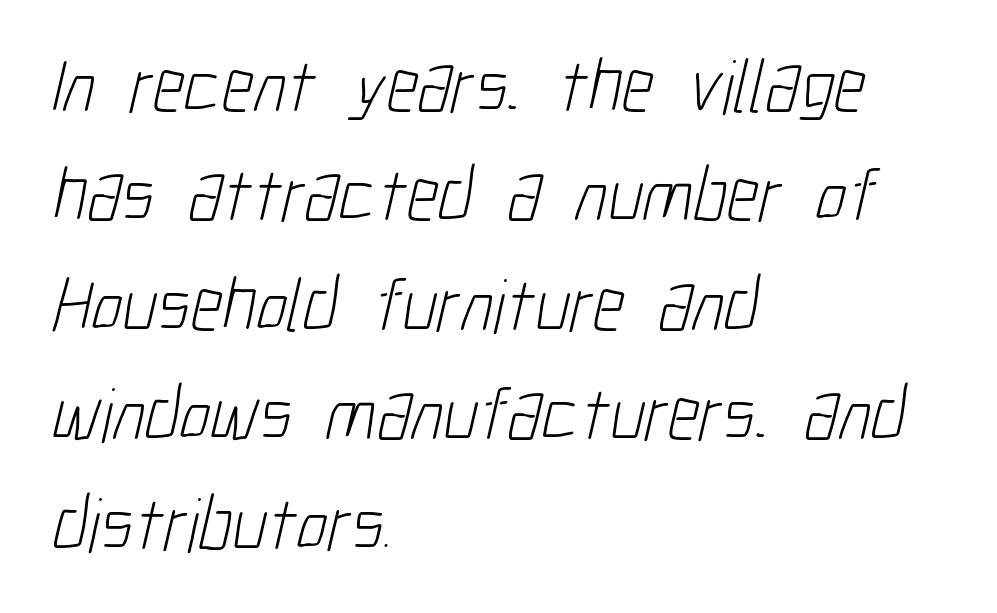
The image shows 76 px light, condensed sans-serif type; set left-aligned, normal line spacing (1.44x), normal letter spacing, not underlined; low stroke contrast and a medium x-height.
